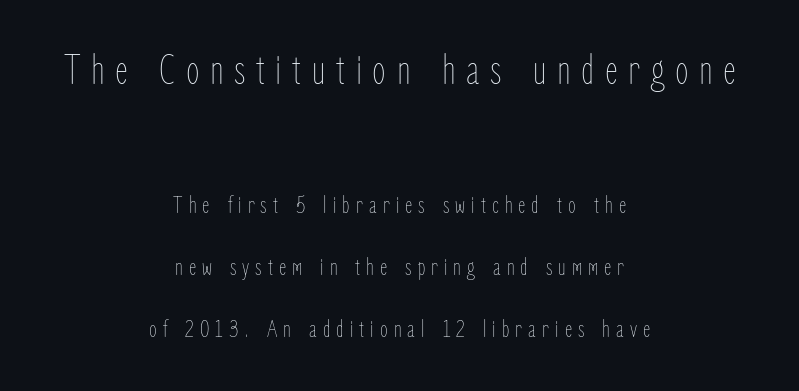
Q: Is the text bold? A: No.
Q: Is the text italic (slanted)? A: No, it is upright.
Q: Is the text underlined? A: No.
Q: How is the paragraph aligned? A: Centered.
Q: Is the spacing between letters normal or unusually wide? A: Unusually wide.
Q: Is the spacing between lines tight, normal or loose? A: Loose.
Q: Which block of text is set in a larger size, the first (top) or the second (bottom)? A: The first (top) one.
Q: Width (condensed, normal, or wide)? A: Condensed.
Q: Stroke contrast? A: Low.
Q: x-height? A: Medium.
Q: Monospaced? A: No.
